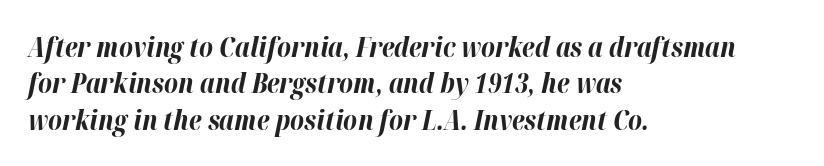
{"italic": "yes", "lean": "right", "slant_degrees": 12, "bold": "yes", "underline": "no", "align": "left", "line_spacing": "normal", "line_spacing_ratio": 1.35, "letter_spacing": "normal", "letter_spacing_em": 0.0, "glyph_px": 27}
